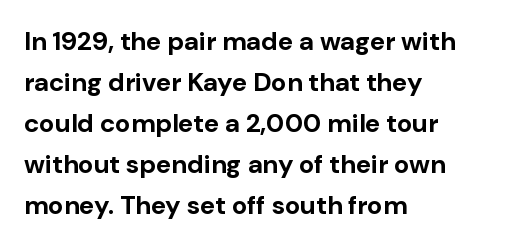
{"italic": "no", "bold": "yes", "underline": "no", "align": "left", "line_spacing": "normal", "line_spacing_ratio": 1.58, "letter_spacing": "normal", "letter_spacing_em": 0.0, "glyph_px": 26}
